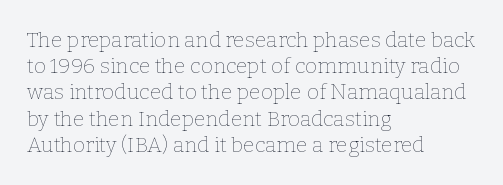
Q: Is the text bold? A: No.
Q: Is the text italic (slanted)? A: No, it is upright.
Q: Is the text underlined? A: No.
Q: How is the paragraph aligned? A: Left-aligned.
Q: Is the spacing between letters normal or unusually wide? A: Normal.
Q: Is the spacing between lines tight, normal or loose? A: Normal.
